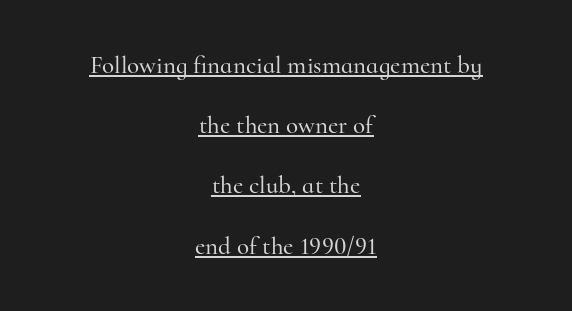
Q: Is the text italic (slanted)? A: No, it is upright.
Q: Is the text underlined? A: Yes.
Q: How is the paragraph aligned? A: Centered.
Q: Is the spacing between letters normal or unusually wide? A: Normal.
Q: Is the spacing between lines tight, normal or loose? A: Loose.
